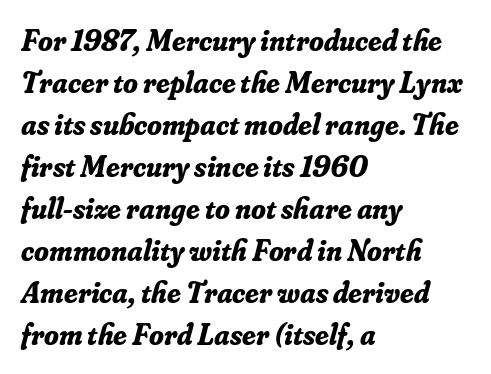
Weight: bold. In terms of letterspacing, this is plain default setting. Yep, that's italic — everything's leaning. One glance says typical: line gaps are just what's usual. This sample has the flowing, uneven cadence of proportional lettering.
